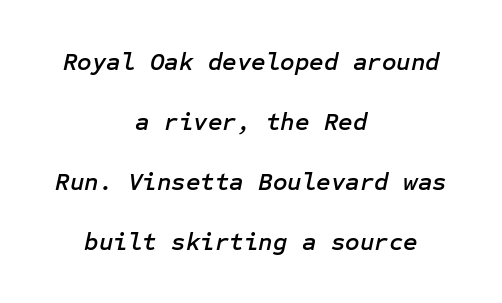
Q: Is the text italic (slanted)? A: Yes, it leans right by about 12 degrees.
Q: Is the text underlined? A: No.
Q: How is the paragraph aligned? A: Centered.
Q: Is the spacing between letters normal or unusually wide? A: Normal.
Q: Is the spacing between lines tight, normal or loose? A: Loose.
